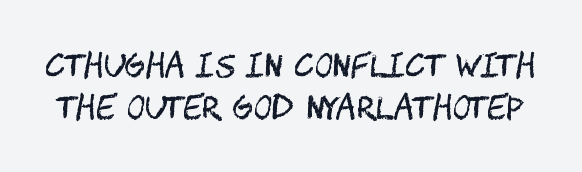
Q: Is the text bold? A: No.
Q: Is the text italic (slanted)? A: No, it is upright.
Q: Is the typeface a serif or a sans-serif typeface? A: Sans-serif.
Q: Is the text underlined? A: No.
Q: Is the spacing between letters normal or unusually wide? A: Normal.
Q: Is the spacing between lines tight, normal or loose? A: Normal.
Q: Width (condensed, normal, or wide)? A: Condensed.
Q: Stroke contrast? A: Medium.
Q: x-height? A: Large.
